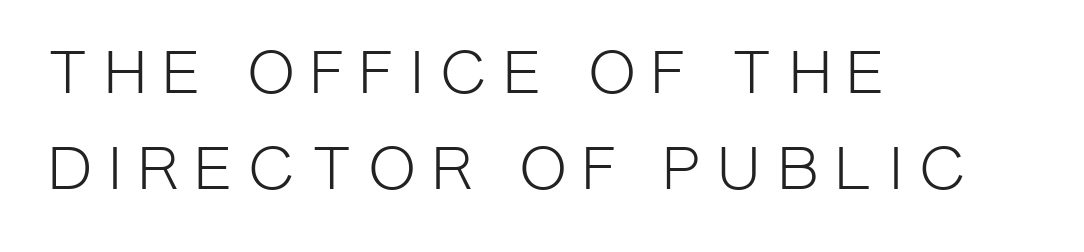
{"serif": "no", "italic": "no", "bold": "no", "weight": "light", "width": "condensed", "stroke_contrast": "low", "x_height": "large", "monospaced": "no", "underline": "no", "align": "left", "line_spacing_ratio": 1.72, "letter_spacing": "wide", "letter_spacing_em": 0.32, "glyph_px": 56}
